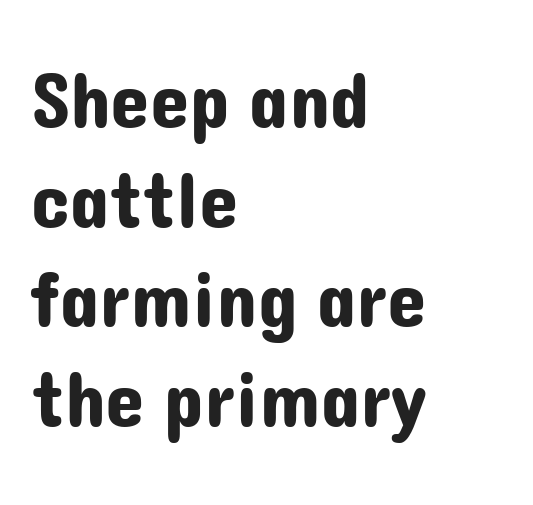
Tall strokes in this sample are plumb rather than angled. This sample keeps an unexceptional amount of space between lines. Lines of text with bare space underneath. Each letter's strokes conclude bluntly, with no projecting serifs.
